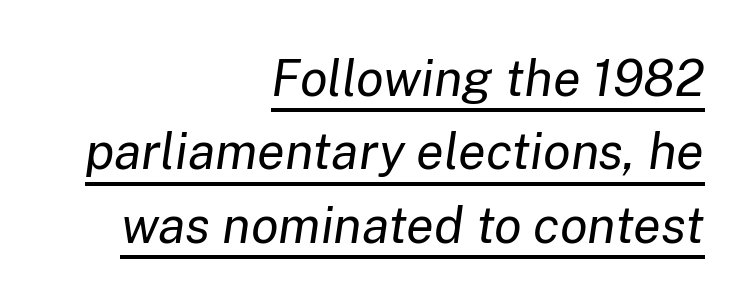
Spacing verdict: proportional, widths tailored to each character. Letter spacing: default. A typographer would call this underscored text. Slant detected: the letters are inclined.
